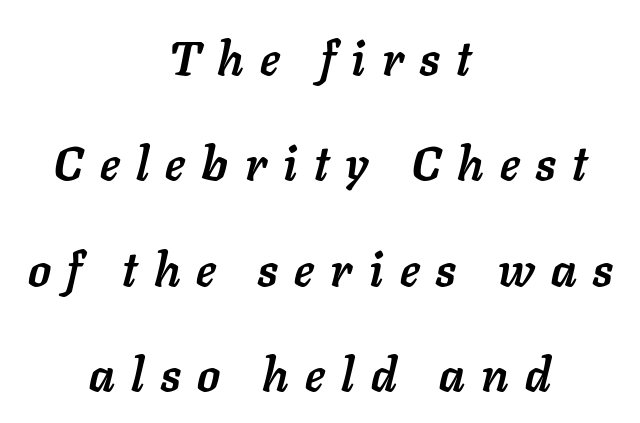
{"italic": "yes", "lean": "right", "slant_degrees": 11, "bold": "yes", "weight": "semibold", "width": "normal", "stroke_contrast": "low", "x_height": "medium", "monospaced": "no", "underline": "no", "align": "center", "line_spacing": "loose", "line_spacing_ratio": 2.24, "letter_spacing": "wide", "letter_spacing_em": 0.35, "glyph_px": 47}
